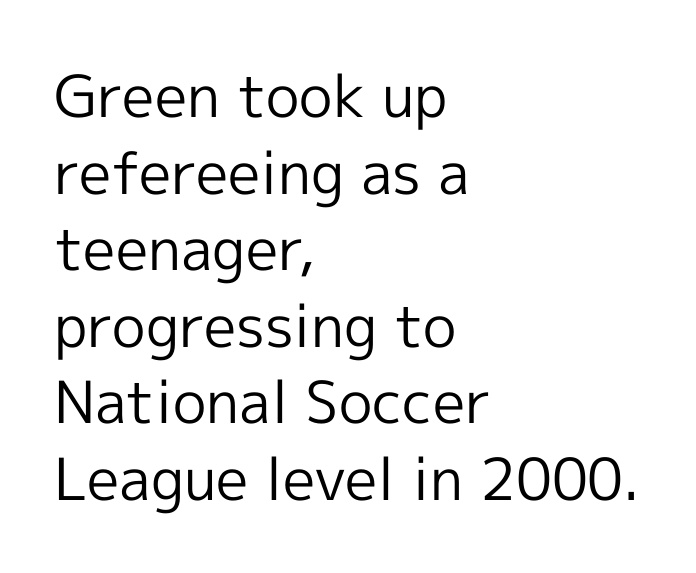
Q: Is the text bold? A: No.
Q: Is the text italic (slanted)? A: No, it is upright.
Q: Is the typeface a serif or a sans-serif typeface? A: Sans-serif.
Q: Is the text underlined? A: No.
Q: How is the paragraph aligned? A: Left-aligned.
Q: Is the spacing between letters normal or unusually wide? A: Normal.
Q: Is the spacing between lines tight, normal or loose? A: Normal.
Q: Width (condensed, normal, or wide)? A: Normal.
Q: x-height? A: Medium.
Q: Monospaced? A: No.
